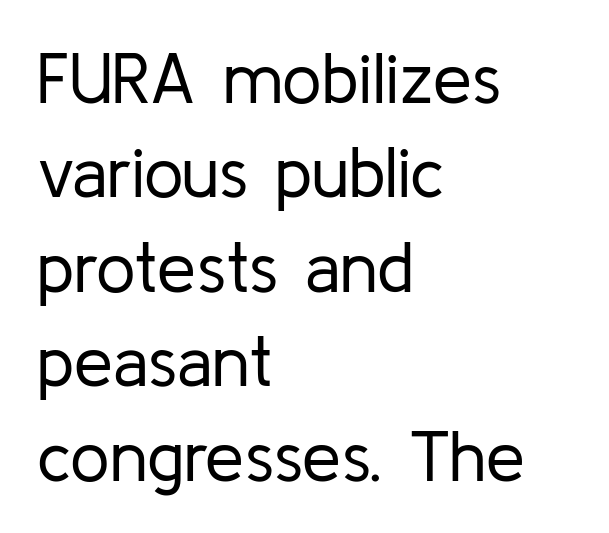
This rendering employs a face without finishing strokes, i.e., a sans-serif. The rag falls on the right side of this text block. Proportional: the letters do not fall into vertical columns. The vertical gap from one line to the next is medium. Heaviness? Minimal to ordinary, like unemphasized prose. The strip under each line holds only bare page.
